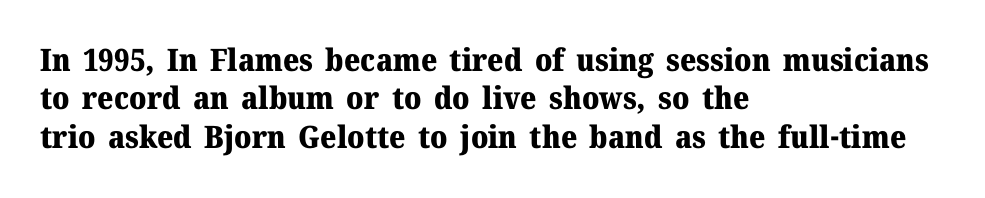
Q: Is the text bold? A: Yes.
Q: Is the text italic (slanted)? A: No, it is upright.
Q: Is the typeface a serif or a sans-serif typeface? A: Serif.
Q: Is the text underlined? A: No.
Q: How is the paragraph aligned? A: Left-aligned.
Q: Is the spacing between letters normal or unusually wide? A: Normal.
Q: Width (condensed, normal, or wide)? A: Normal.
Q: Stroke contrast? A: Medium.
Q: x-height? A: Medium.
Q: Monospaced? A: No.
